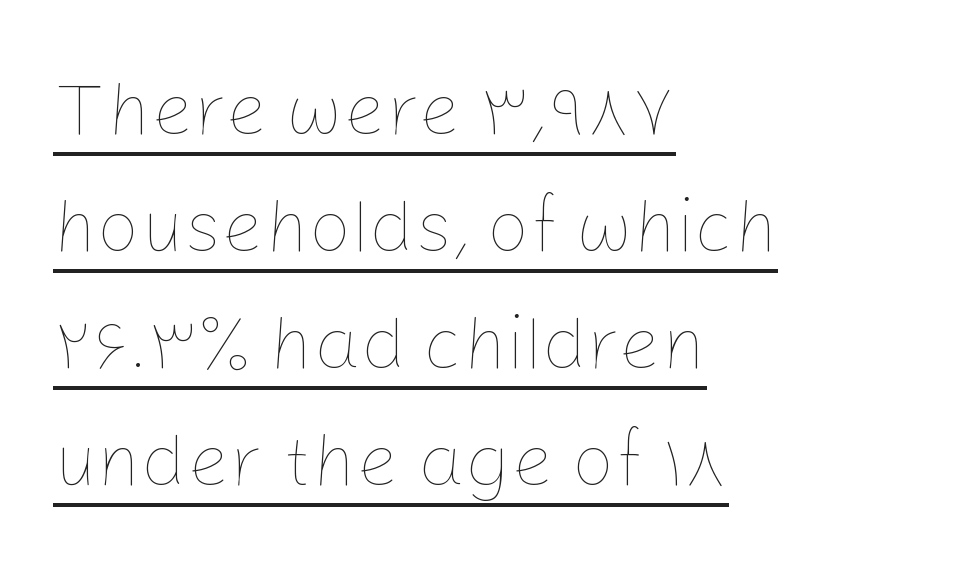
{"italic": "no", "bold": "no", "weight": "thin", "width": "normal", "stroke_contrast": "low", "x_height": "medium", "monospaced": "no", "underline": "yes", "align": "left", "line_spacing": "normal", "line_spacing_ratio": 1.56, "letter_spacing": "normal", "letter_spacing_em": 0.0, "glyph_px": 75}
